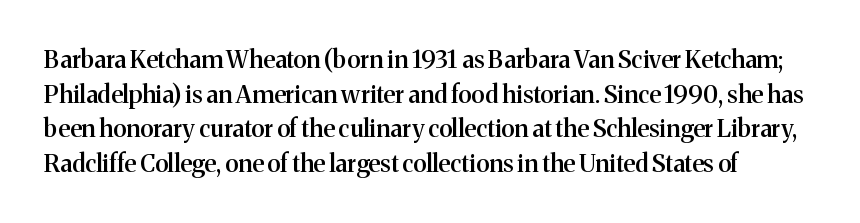
Inter-character spacing is left at the font's built-in metrics. Is there any slant? The stems are plumb. Reading down the block, your eye returns to a fixed left position each line. A semibold gives these letters moderate extra thickness, short of bold.
